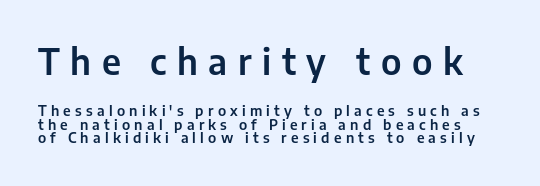
{"serif": "no", "italic": "no", "width": "normal", "stroke_contrast": "low", "x_height": "medium", "monospaced": "no", "underline": "no", "line_spacing": "tight", "line_spacing_ratio": 0.99, "letter_spacing": "wide", "letter_spacing_em": 0.3, "larger_block": "first", "size_ratio": 2.5, "glyph_px": 35}
